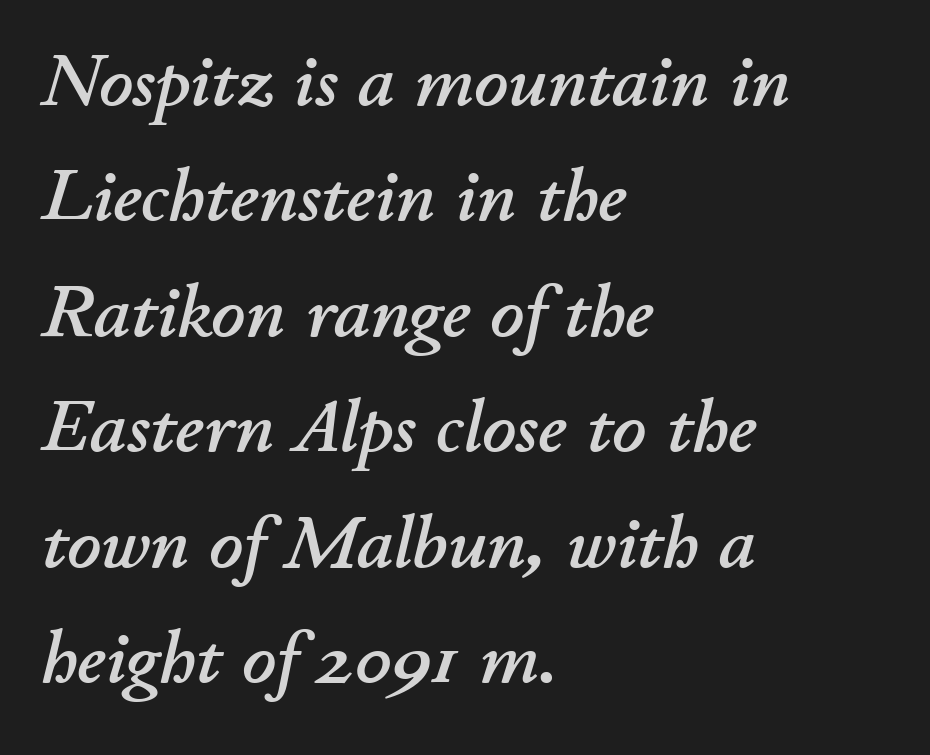
The image shows 74 px text type, italic (leaning right); set left-aligned, normal line spacing (1.56x), normal letter spacing, not underlined; low stroke contrast and a small x-height.
